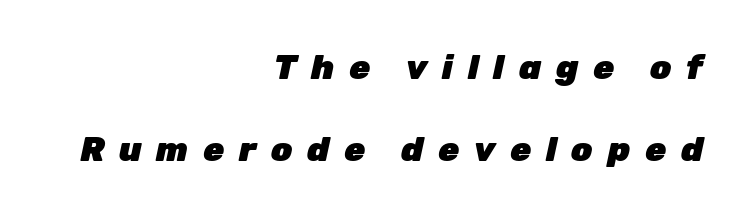
The image shows 34 px heavy type, italic (leaning right); set right-aligned, loose line spacing (2.4x), unusually wide letter spacing (+0.43 em), not underlined; low stroke contrast and a medium x-height.
